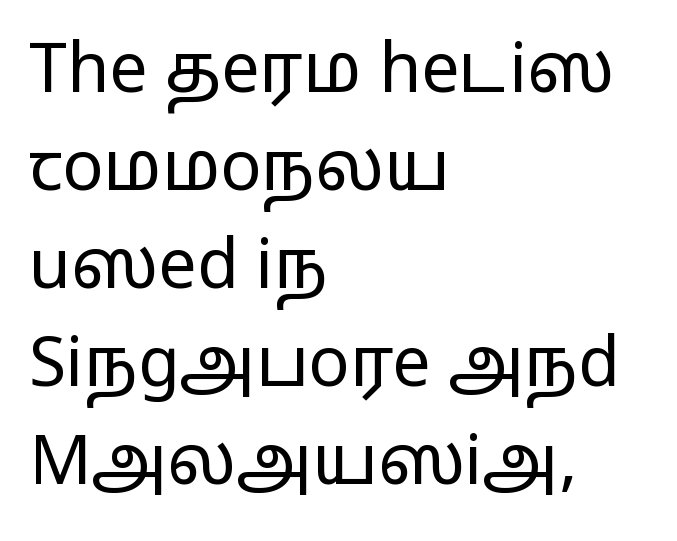
The image shows 68 px regular-weight, wide sans-serif type, upright; set left-aligned, normal line spacing (1.44x), normal letter spacing, not underlined; low stroke contrast and a medium x-height.
